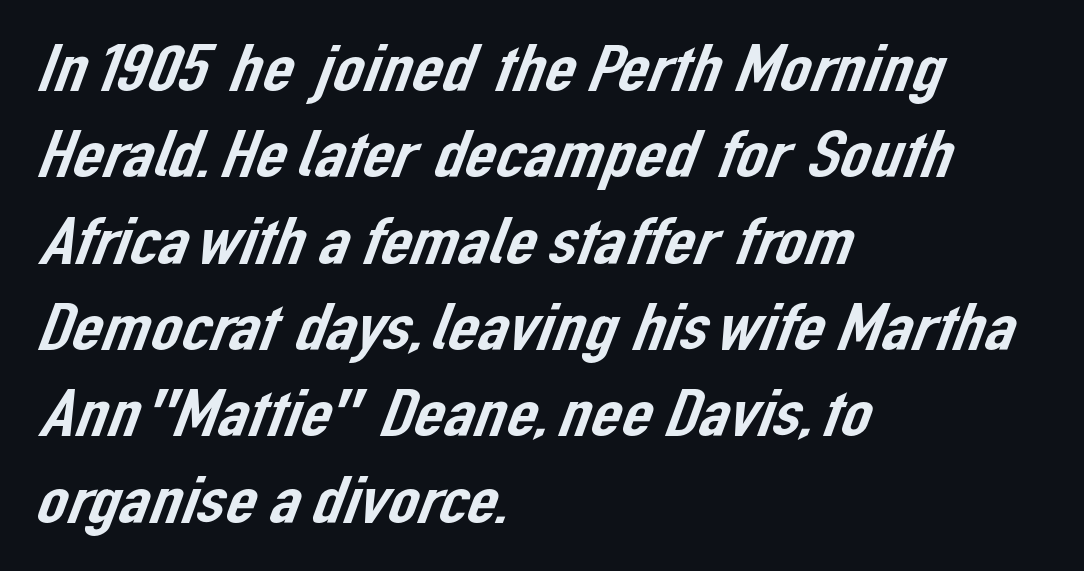
Q: Is the typeface a serif or a sans-serif typeface? A: Sans-serif.
Q: Is the text underlined? A: No.
Q: How is the paragraph aligned? A: Left-aligned.
Q: Is the spacing between letters normal or unusually wide? A: Normal.
Q: Is the spacing between lines tight, normal or loose? A: Normal.
Q: Width (condensed, normal, or wide)? A: Normal.
Q: Stroke contrast? A: Low.
Q: x-height? A: Medium.
Q: Monospaced? A: No.
